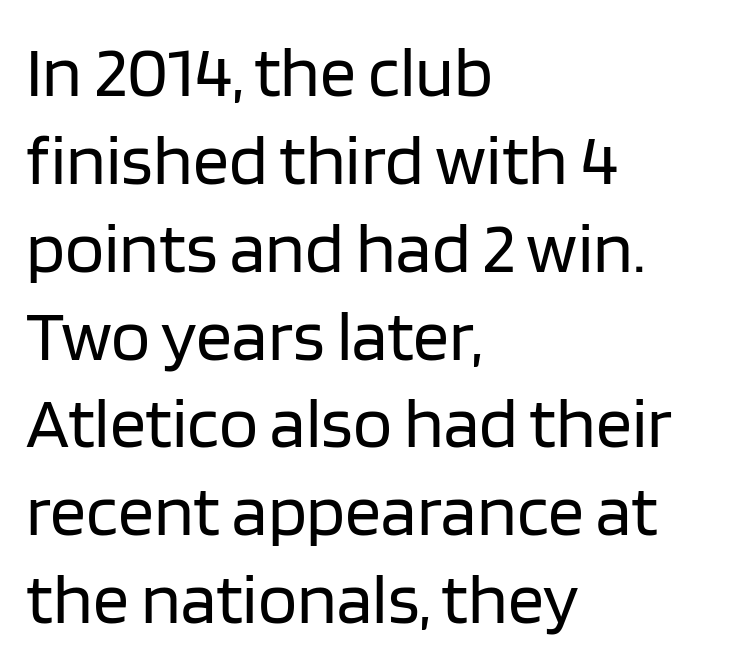
The image shows 72 px regular-weight sans-serif type, upright; set left-aligned, line spacing 1.22x, normal letter spacing, not underlined; low stroke contrast and a large x-height.
